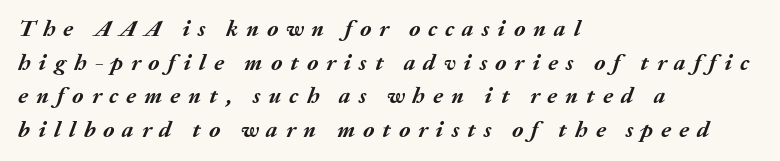
{"italic": "yes", "lean": "right", "slant_degrees": 20, "bold": "yes", "underline": "no", "align": "left", "line_spacing": "normal", "line_spacing_ratio": 1.46, "letter_spacing": "wide", "letter_spacing_em": 0.35, "glyph_px": 23}
